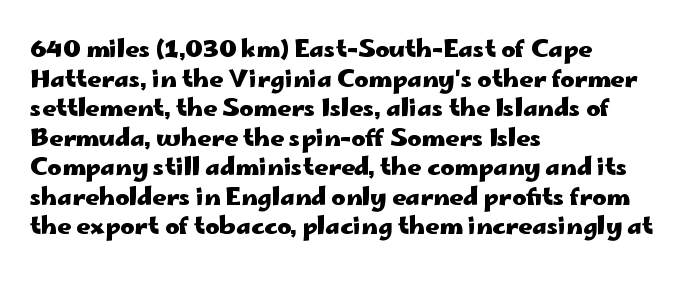
{"italic": "no", "bold": "yes", "underline": "no", "align": "left", "line_spacing_ratio": 1.23, "letter_spacing": "normal", "letter_spacing_em": 0.0, "glyph_px": 24}
